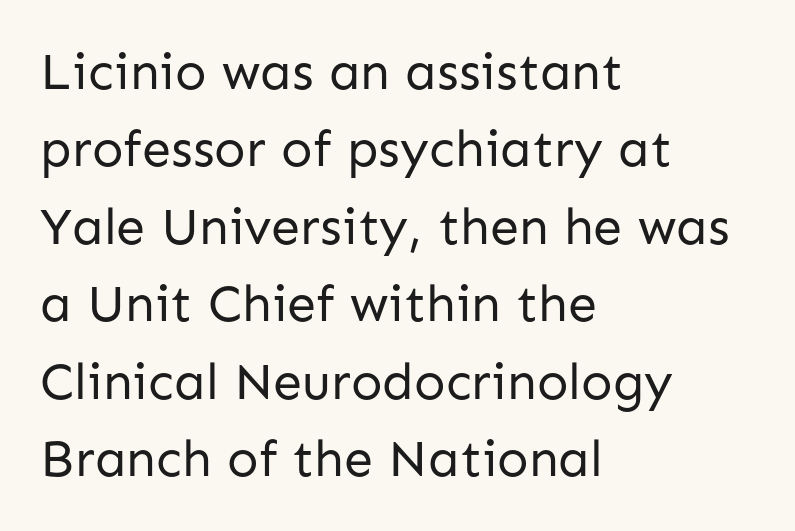
The words here are not underlined. The rag falls on the right side of this text block. Does the leading feel generous? No, just average. The passage shown is typed in a proportional face where columns would drift. The letters stand upright; this is a roman face. Weight: in the light-to-regular range.
